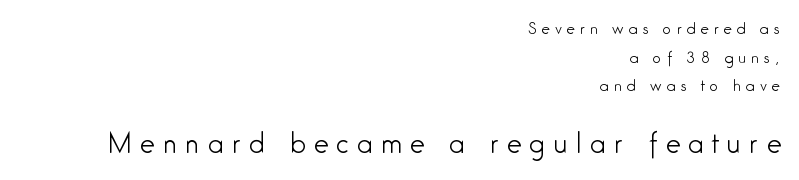
The image shows 26 px text type, upright; set right-aligned, loose line spacing (1.91x), unusually wide letter spacing (+0.34 em), not underlined; the second (bottom) block is 1.73x larger.
